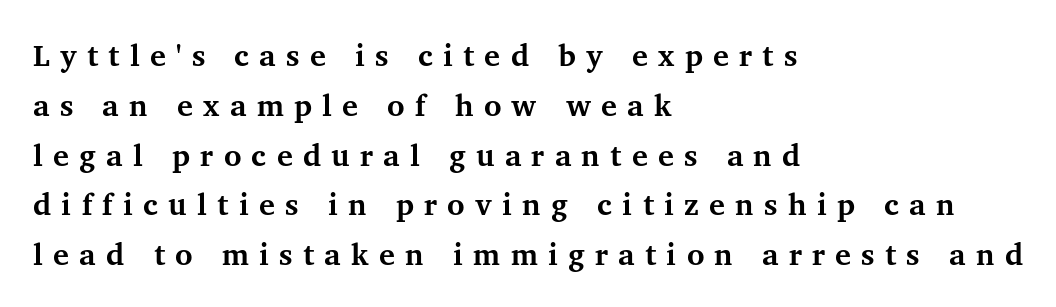
The image shows 30 px bold serif type, upright; set left-aligned, normal line spacing (1.66x), unusually wide letter spacing (+0.34 em), not underlined; medium stroke contrast and a medium x-height.
